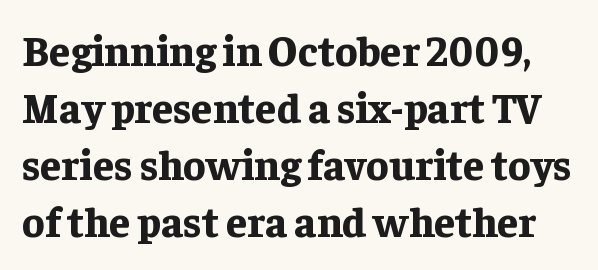
The image shows 42 px bold serif type, upright; set normal line spacing (1.36x), normal letter spacing, not underlined; low stroke contrast and a medium x-height.
